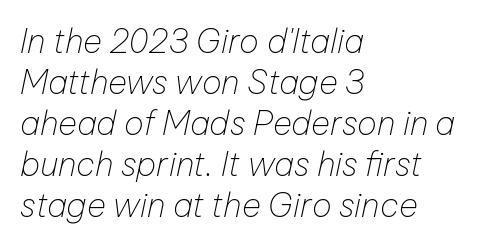
Has an underline been added? It has not. Each stroke keeps to a modest, everyday thickness or less. The rag falls on the right side of this text block. The face used here has a pronounced slope to its letters.
